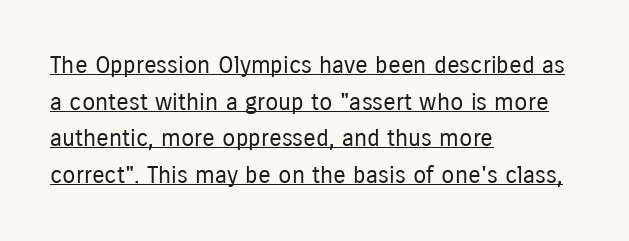
{"italic": "no", "bold": "no", "underline": "yes", "align": "left", "line_spacing": "normal", "line_spacing_ratio": 1.53, "letter_spacing": "normal", "letter_spacing_em": 0.0, "glyph_px": 24}
